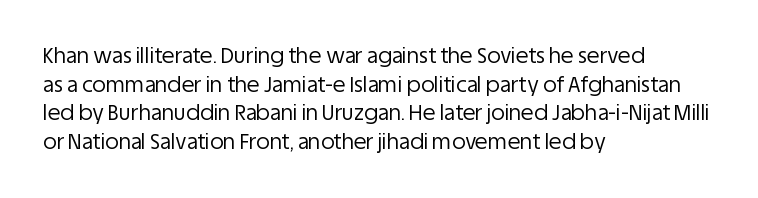
Line beginnings align vertically; line endings do not. Whoever set this chose a conventional vertical rhythm. Stroke mass is kept to a normal reading level or below. Nobody touched the tracking dial on this one.
